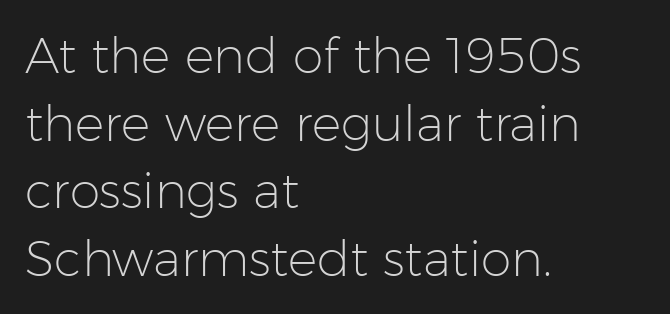
Visually the block forms a straight wall on the left and a jagged coastline on the right. Words appear dense and cohesive because spacing is normal. A light-to-regular cut is what we see here. Decoration check: the copy has no underline.
